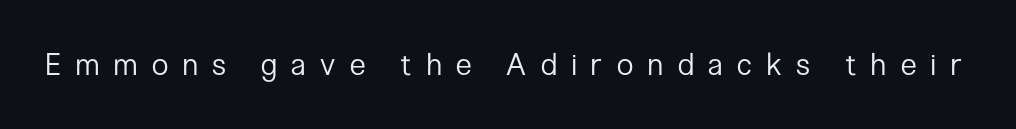
Q: Is the text bold? A: No.
Q: Is the text italic (slanted)? A: No, it is upright.
Q: Is the typeface a serif or a sans-serif typeface? A: Sans-serif.
Q: Is the text underlined? A: No.
Q: Is the spacing between letters normal or unusually wide? A: Unusually wide.
Q: Width (condensed, normal, or wide)? A: Condensed.
Q: Stroke contrast? A: Low.
Q: x-height? A: Medium.
Q: Monospaced? A: No.
